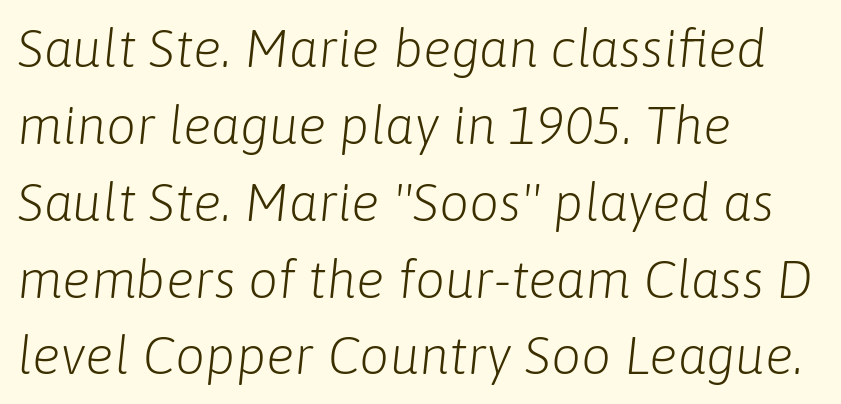
{"italic": "yes", "lean": "right", "slant_degrees": 6, "bold": "no", "weight": "light", "width": "normal", "stroke_contrast": "low", "x_height": "medium", "monospaced": "no", "underline": "no", "align": "left", "line_spacing": "normal", "line_spacing_ratio": 1.45, "letter_spacing": "normal", "letter_spacing_em": 0.0, "glyph_px": 53}
